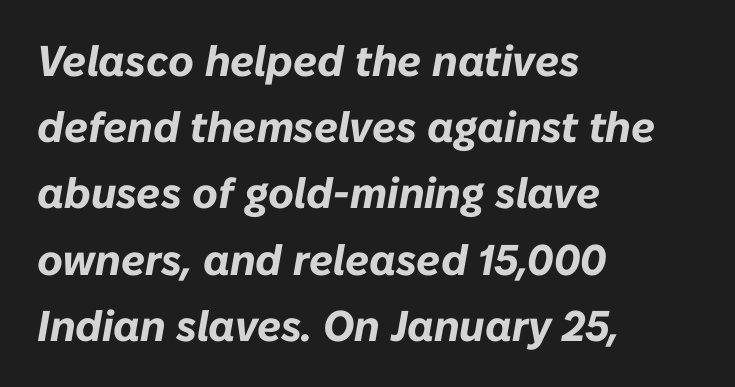
{"italic": "yes", "lean": "right", "slant_degrees": 10, "bold": "yes", "weight": "bold", "width": "normal", "stroke_contrast": "low", "x_height": "medium", "monospaced": "no", "underline": "no", "align": "left", "line_spacing": "normal", "line_spacing_ratio": 1.54, "letter_spacing": "normal", "letter_spacing_em": 0.0, "glyph_px": 43}
